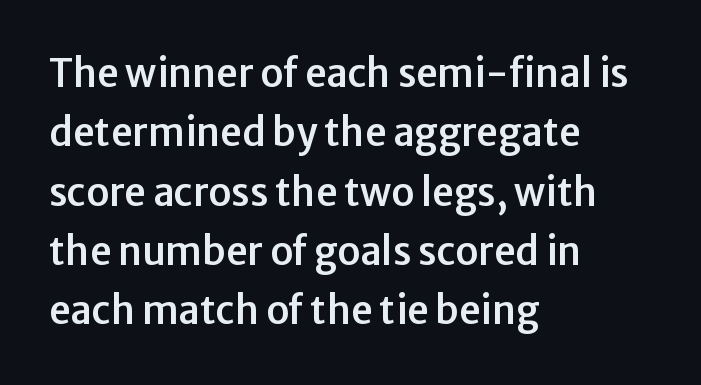
{"serif": "no", "italic": "no", "width": "normal", "stroke_contrast": "low", "x_height": "medium", "monospaced": "no", "underline": "no", "align": "left", "line_spacing": "normal", "line_spacing_ratio": 1.56, "letter_spacing": "normal", "letter_spacing_em": 0.0, "glyph_px": 38}
